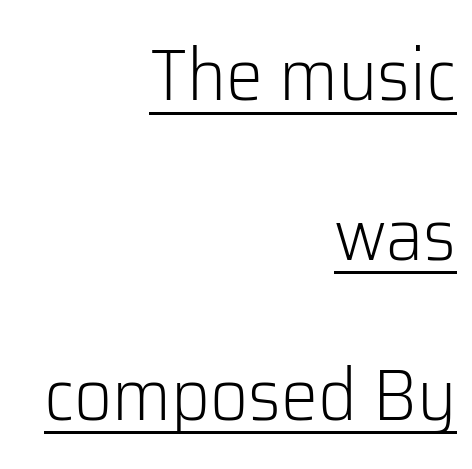
Looks like regular typesetting: each glyph gets only the width it needs. Casual observation: everything's shoved over to the right. Beneath each row of characters lies a ruled line. Letters have the restrained weight of plain body copy at most. Quick note: interline space is abundant.
